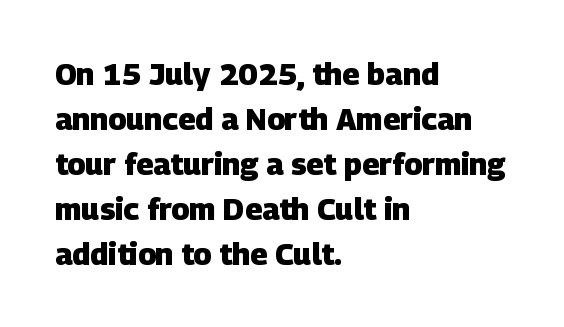
{"serif": "no", "bold": "yes", "weight": "heavy", "width": "normal", "stroke_contrast": "low", "x_height": "large", "monospaced": "no", "underline": "no", "align": "left", "line_spacing": "normal", "line_spacing_ratio": 1.5, "letter_spacing": "normal", "letter_spacing_em": 0.0, "glyph_px": 30}
